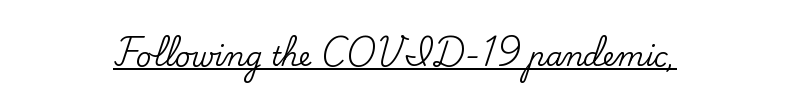
Q: Is the text italic (slanted)? A: Yes.
Q: Is the text underlined? A: Yes.
Q: Is the spacing between letters normal or unusually wide? A: Normal.
